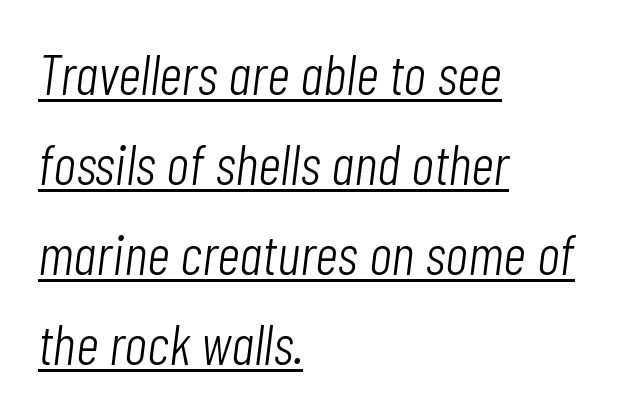
Quick note: interline space is typical. Reading down the block, your eye returns to a fixed left position each line. The specimen includes a rule beneath the text block's lines. Is the type slanted? Yes — the strokes lean at a clear angle.
